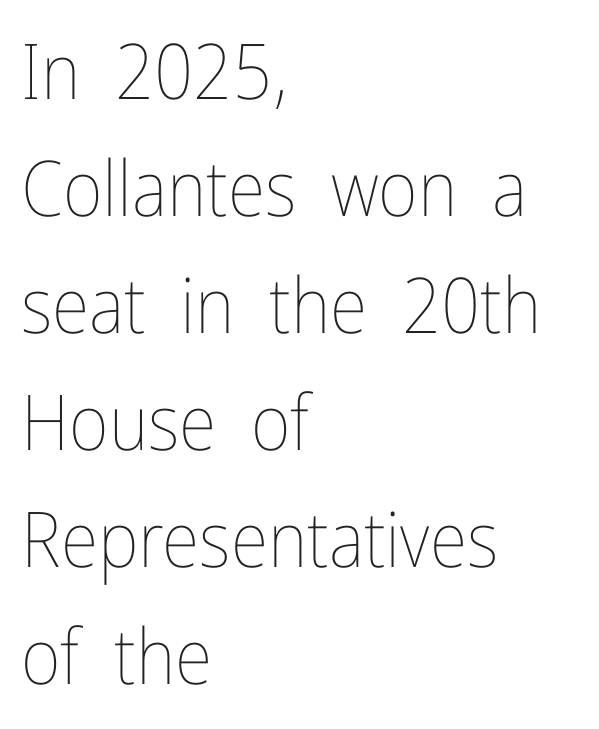
{"italic": "no", "bold": "no", "weight": "thin", "width": "condensed", "stroke_contrast": "low", "x_height": "medium", "monospaced": "no", "underline": "no", "align": "left", "line_spacing": "normal", "line_spacing_ratio": 1.52, "letter_spacing": "normal", "letter_spacing_em": 0.0, "glyph_px": 77}
